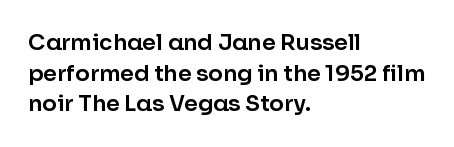
{"italic": "no", "underline": "no", "align": "left", "line_spacing": "normal", "line_spacing_ratio": 1.39, "letter_spacing": "normal", "letter_spacing_em": 0.0, "glyph_px": 22}
